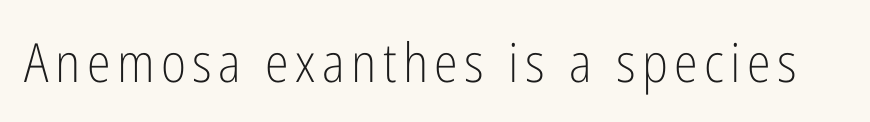
This rendering features lettering with no underline. These lines are rendered in a variable-pitch font. When letters stand straight like this, we call the style roman or upright. A sans-serif font was chosen for this passage. No heavy texture on the line: the type isn't bold.
